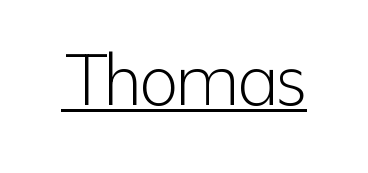
The image shows 70 px light, condensed sans-serif type, upright; set normal letter spacing, underlined; low stroke contrast and a medium x-height.
